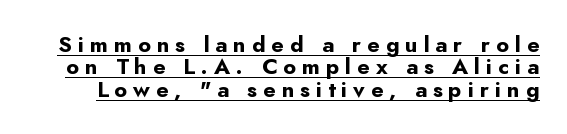
The rendering uses the underline text-decoration. The space between consecutive lines is stingy. You can tell it's not italic because the verticals are truly vertical. Heavy, bold letterforms. The passage shown has open, widely tracked lettering throughout.
